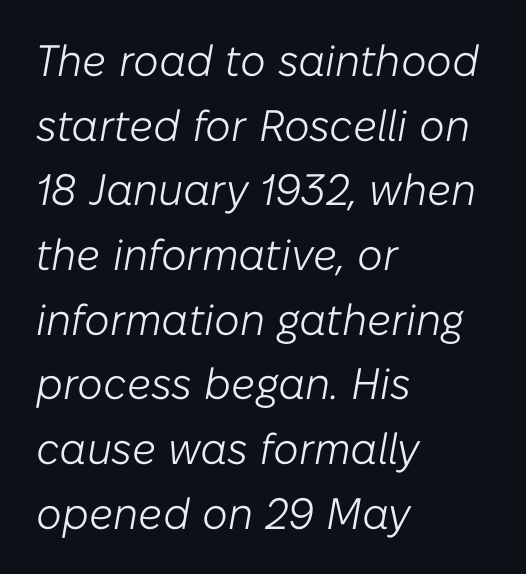
Descender tails drop into unmarked territory. Honestly, the row spacing looks completely unremarkable. The horizontal fit of the characters is conventional and even. Is the stroke heavy? The answer is a plain regular-or-lighter. Rendered with sloped, italic letterforms. You could not count columns in this text — the font is proportionally spaced.
